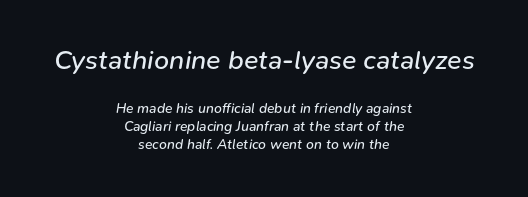
Q: Is the text bold? A: No.
Q: Is the text italic (slanted)? A: Yes, it leans right by about 9 degrees.
Q: Is the text underlined? A: No.
Q: How is the paragraph aligned? A: Centered.
Q: Is the spacing between letters normal or unusually wide? A: Normal.
Q: Is the spacing between lines tight, normal or loose? A: Normal.
Q: Which block of text is set in a larger size, the first (top) or the second (bottom)? A: The first (top) one.
